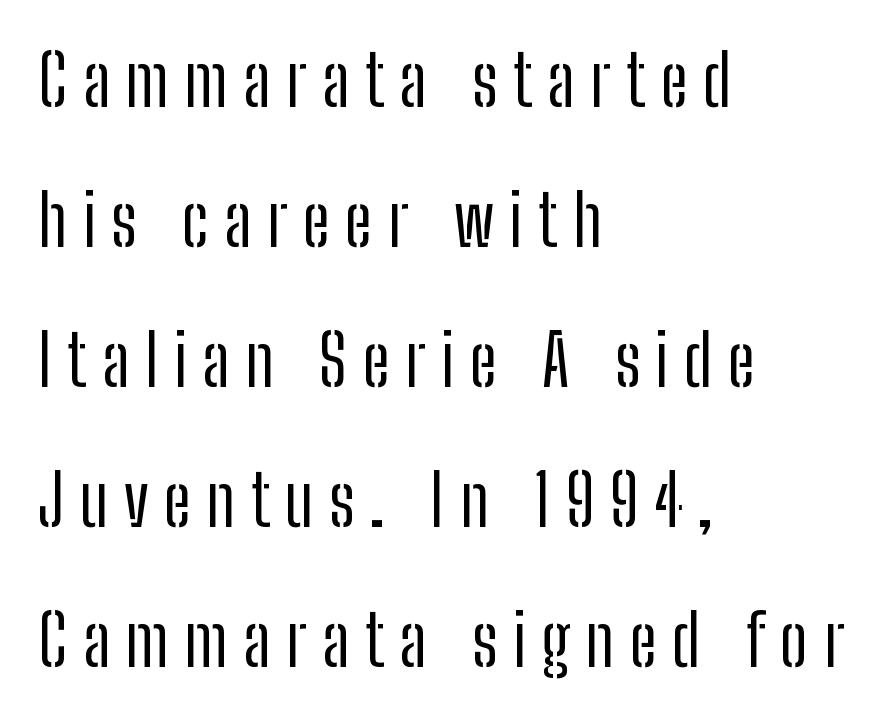
Note the varied advance widths — an 'i' is clearly narrower than an 'm'. The letters stand upright; this is a roman face. Tracking here is generous; glyphs stand well apart from one another. Clear beneath every line of the passage. These lines are set flush left with a ragged right edge. Heaviness? Minimal to ordinary, like unemphasized prose.
